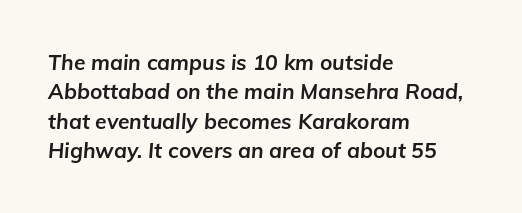
The image shows 21 px bold type, italic (leaning right); set left-aligned, normal line spacing (1.4x), normal letter spacing, not underlined.
